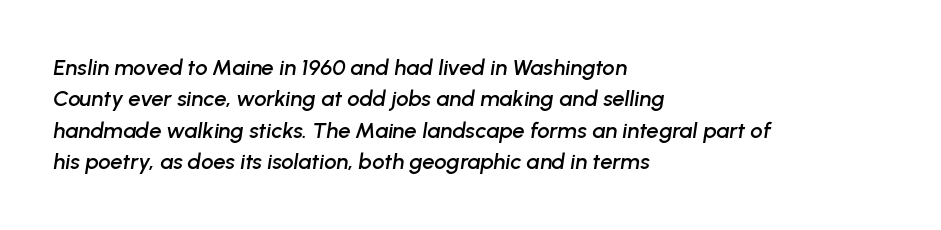
Q: Is the text italic (slanted)? A: Yes, it leans right by about 8 degrees.
Q: Is the text underlined? A: No.
Q: How is the paragraph aligned? A: Left-aligned.
Q: Is the spacing between letters normal or unusually wide? A: Normal.
Q: Is the spacing between lines tight, normal or loose? A: Normal.
